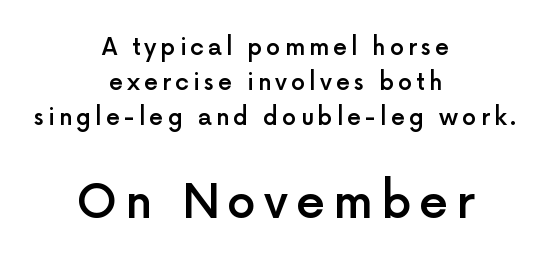
One-word summary of the alignment: center. Evenly set lines give the paragraph a standard silhouette. The letters advance in unequal steps, a hallmark of proportional type. This is sans-serif lettering, the kind often seen on screens and signage. Do the letters lean? They stand straight.
